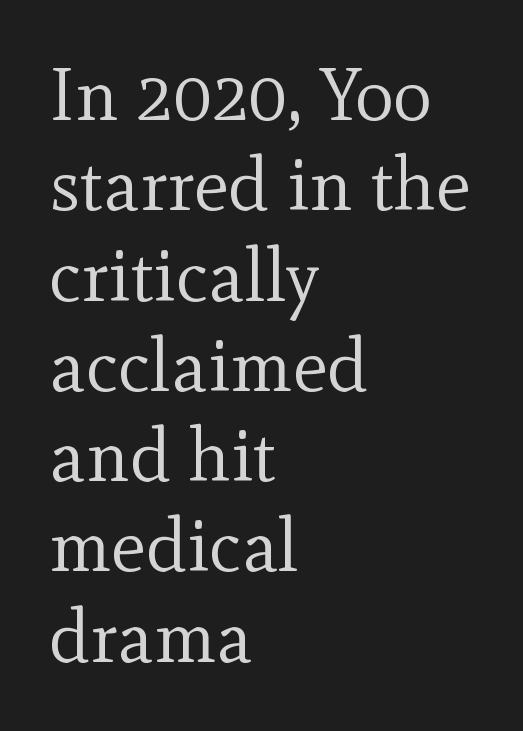
{"serif": "yes", "italic": "no", "bold": "no", "weight": "regular", "width": "normal", "x_height": "small", "monospaced": "no", "underline": "no", "align": "left", "line_spacing_ratio": 1.22, "letter_spacing": "normal", "letter_spacing_em": 0.0, "glyph_px": 74}
